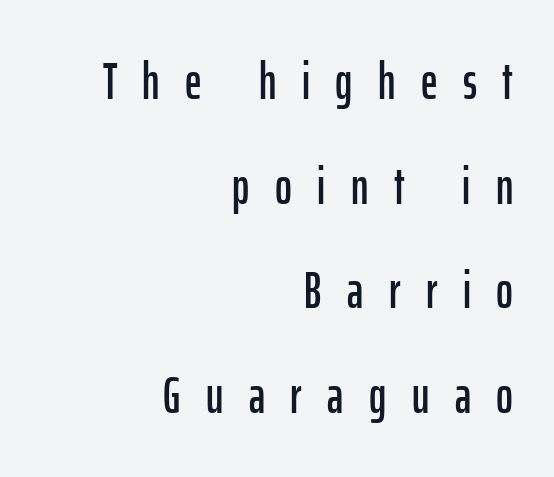
Q: Is the text italic (slanted)? A: No, it is upright.
Q: Is the typeface a serif or a sans-serif typeface? A: Sans-serif.
Q: Is the text underlined? A: No.
Q: How is the paragraph aligned? A: Right-aligned.
Q: Is the spacing between letters normal or unusually wide? A: Unusually wide.
Q: Is the spacing between lines tight, normal or loose? A: Loose.
Q: Width (condensed, normal, or wide)? A: Condensed.
Q: Stroke contrast? A: Low.
Q: x-height? A: Medium.
Q: Monospaced? A: No.
